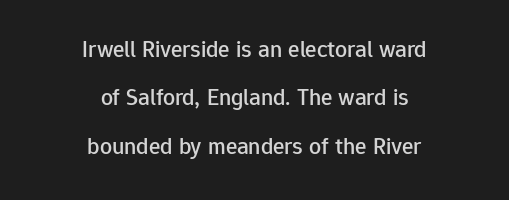
The image shows 24 px text type, upright; set centered, loose line spacing (2.02x), normal letter spacing, not underlined.
